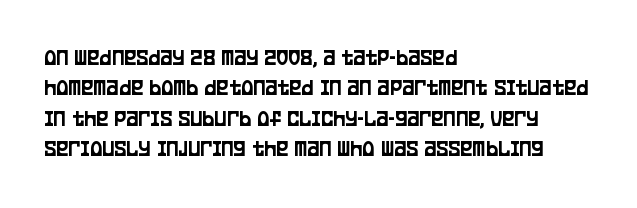
The image shows 23 px text type, upright; set left-aligned, normal line spacing (1.32x), normal letter spacing, not underlined.
